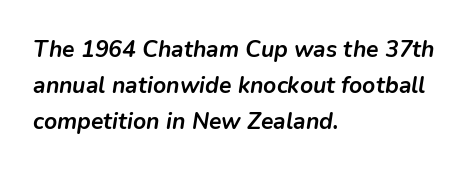
The image shows 23 px bold type, italic (leaning right); set left-aligned, normal line spacing (1.57x), normal letter spacing, not underlined.
